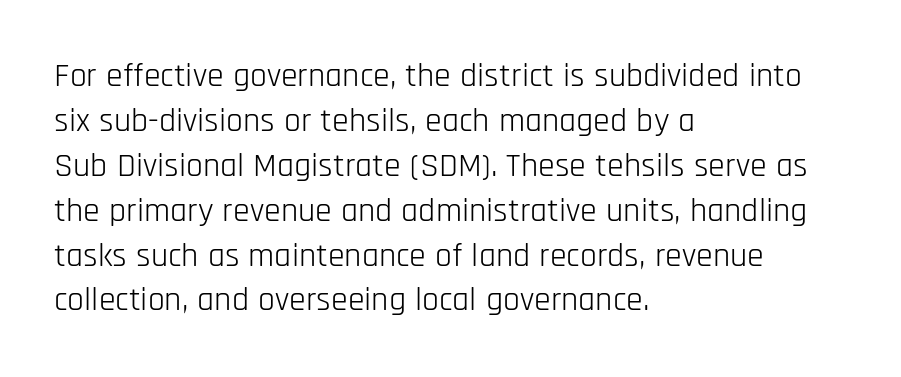
{"serif": "no", "italic": "no", "bold": "no", "weight": "light", "width": "condensed", "stroke_contrast": "low", "x_height": "large", "monospaced": "no", "underline": "no", "align": "left", "line_spacing": "normal", "line_spacing_ratio": 1.32, "letter_spacing": "normal", "letter_spacing_em": 0.0, "glyph_px": 34}
